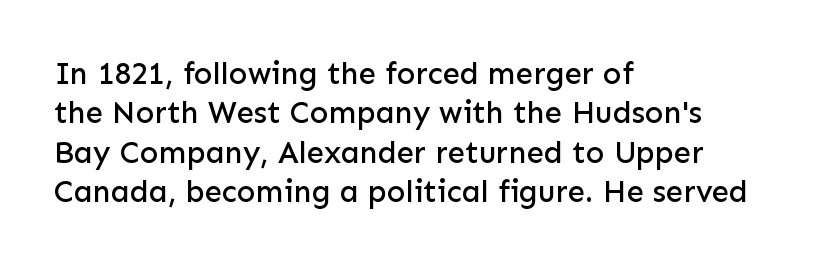
Horizontal bands of white between lines are of average thickness. In terms of letterform style, serifs are entirely absent. Notice how the passage keeps a crisp vertical edge on the left only. Is there any slant? The stems are plumb. There is no visible air inserted between adjacent glyphs. The passage shown is typed in a proportional face where columns would drift.
